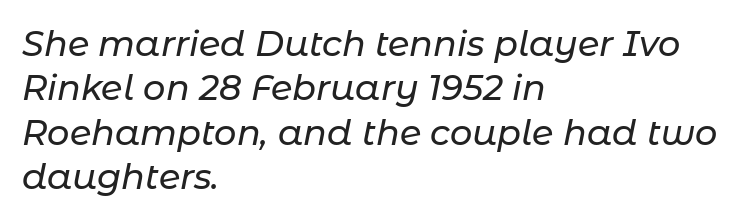
{"italic": "yes", "lean": "right", "slant_degrees": 11, "width": "normal", "stroke_contrast": "low", "x_height": "medium", "monospaced": "no", "underline": "no", "align": "left", "line_spacing": "normal", "line_spacing_ratio": 1.27, "letter_spacing": "normal", "letter_spacing_em": 0.0, "glyph_px": 35}
